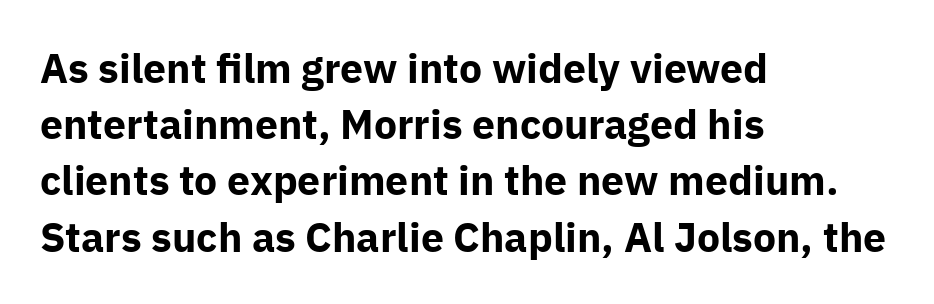
If you measured baseline to baseline, you'd find a middling distance. The line texture is even and compact thanks to regular tracking. Teacher's note: observe the even left margin — that is flush-left alignment. The sample has been set heavy, in full bold. The glyphs are unaccompanied by any horizontal stroke below them.
